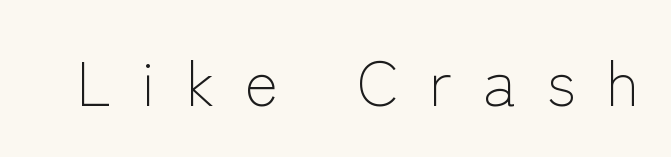
{"serif": "no", "italic": "no", "bold": "no", "weight": "light", "width": "normal", "stroke_contrast": "low", "x_height": "medium", "monospaced": "no", "underline": "no", "letter_spacing": "wide", "letter_spacing_em": 0.48, "glyph_px": 63}
